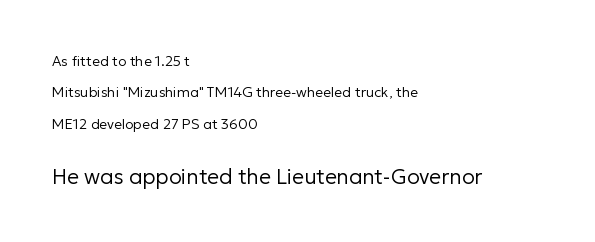
The image shows 21 px text type, upright; set left-aligned, loose line spacing (2.24x), normal letter spacing, not underlined; the second (bottom) block is 1.5x larger.
